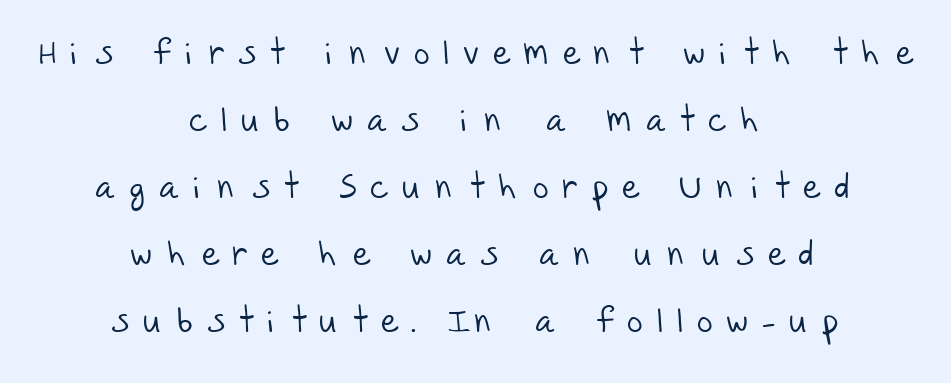
The image shows 34 px light sans-serif type; set centered, loose line spacing (1.97x), unusually wide letter spacing (+0.44 em), not underlined; low stroke contrast and a large x-height.
